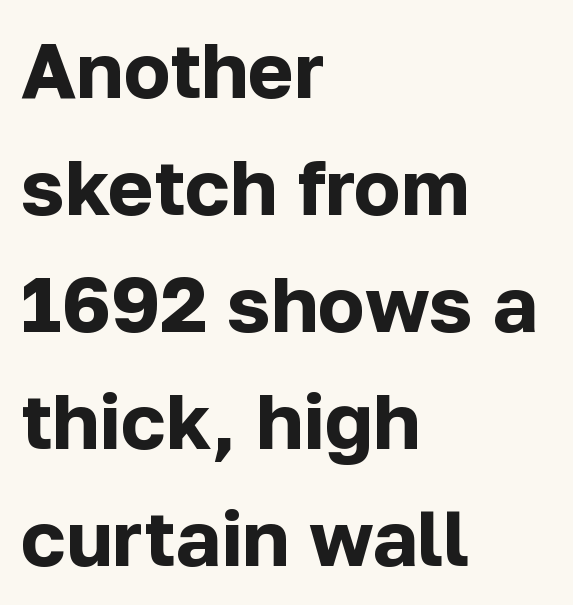
No word sits above an underline. A student would call this left alignment; a typographer would say flush left, rag right. Italic? Not at all — the glyphs are vertical. A sans-serif font was chosen for this passage. The letters sit at their default tracking, neither squeezed nor spread.
